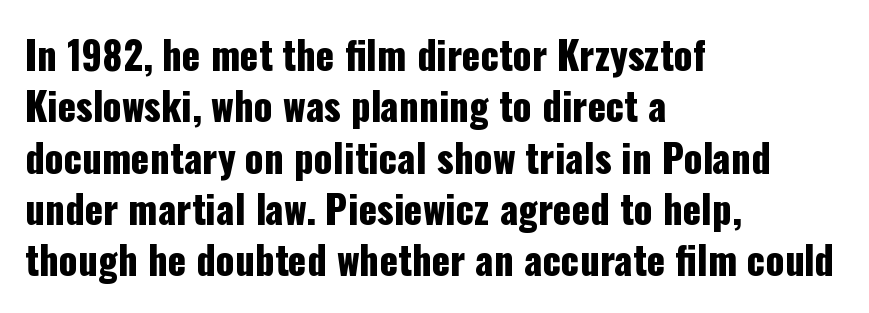
{"serif": "no", "italic": "no", "width": "condensed", "stroke_contrast": "low", "x_height": "medium", "monospaced": "no", "underline": "no", "align": "left", "line_spacing": "normal", "line_spacing_ratio": 1.35, "letter_spacing": "normal", "letter_spacing_em": 0.0, "glyph_px": 38}
